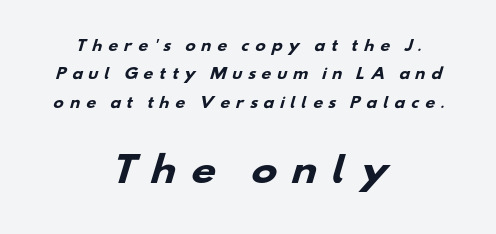
The letterforms stand isolated, each surrounded by extra space. Every letter is thick-stroked: bold, no question. This rendering employs a face without finishing strokes, i.e., a sans-serif. Think of a printed novel: that variable character pitch is what you see here.
